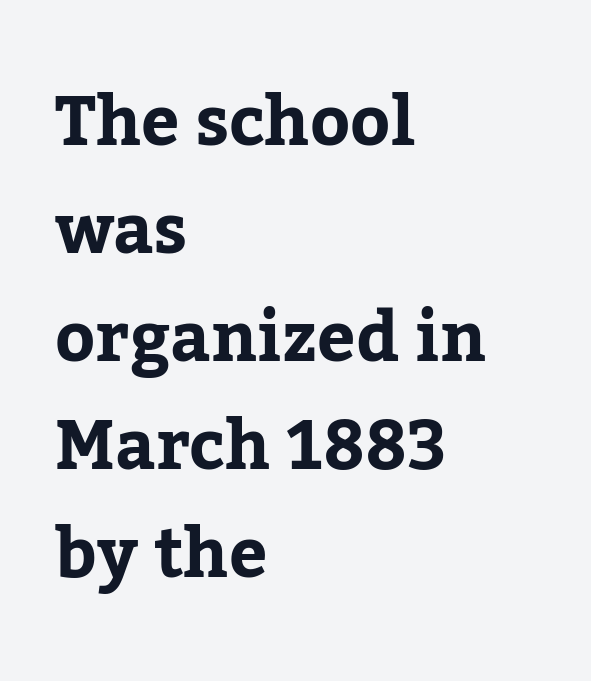
Q: Is the text bold? A: Yes.
Q: Is the text italic (slanted)? A: No, it is upright.
Q: Is the typeface a serif or a sans-serif typeface? A: Serif.
Q: Is the text underlined? A: No.
Q: How is the paragraph aligned? A: Left-aligned.
Q: Is the spacing between letters normal or unusually wide? A: Normal.
Q: Is the spacing between lines tight, normal or loose? A: Normal.
Q: Width (condensed, normal, or wide)? A: Normal.
Q: Stroke contrast? A: Low.
Q: x-height? A: Medium.
Q: Monospaced? A: No.
